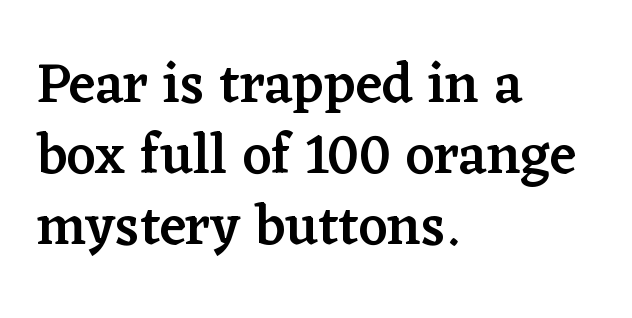
Q: Is the text bold? A: Semi-bold.
Q: Is the text italic (slanted)? A: No, it is upright.
Q: Is the typeface a serif or a sans-serif typeface? A: Serif.
Q: Is the text underlined? A: No.
Q: How is the paragraph aligned? A: Left-aligned.
Q: Is the spacing between letters normal or unusually wide? A: Normal.
Q: Is the spacing between lines tight, normal or loose? A: Normal.
Q: Width (condensed, normal, or wide)? A: Normal.
Q: Stroke contrast? A: Low.
Q: x-height? A: Medium.
Q: Monospaced? A: No.
